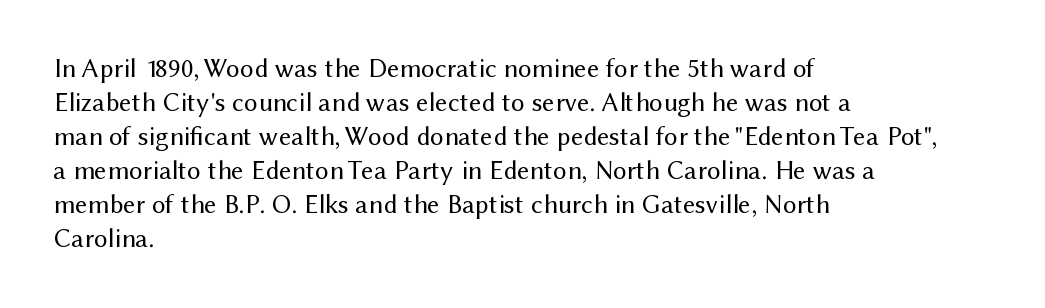
The image shows 27 px text type, upright; set left-aligned, normal line spacing (1.26x), normal letter spacing, not underlined.
